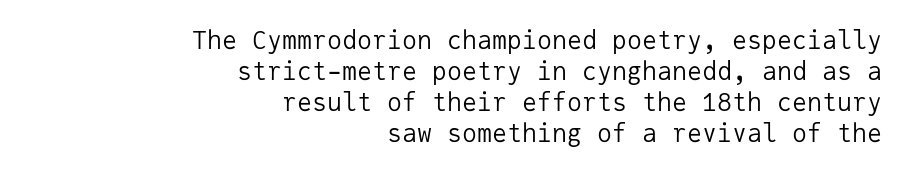
{"italic": "no", "bold": "no", "underline": "no", "align": "right", "line_spacing_ratio": 1.24, "letter_spacing": "normal", "letter_spacing_em": 0.0, "glyph_px": 25}
